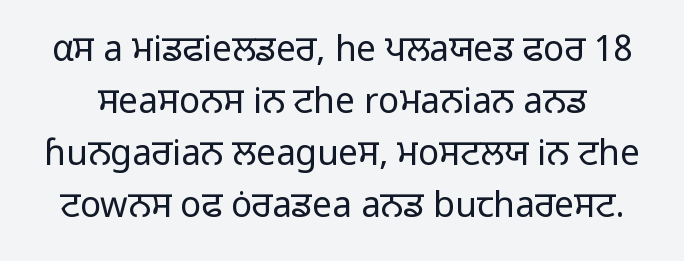
{"serif": "no", "italic": "no", "bold": "no", "weight": "regular", "width": "normal", "stroke_contrast": "low", "x_height": "medium", "monospaced": "no", "underline": "no", "line_spacing": "normal", "line_spacing_ratio": 1.49, "letter_spacing": "normal", "letter_spacing_em": 0.0, "glyph_px": 35}
